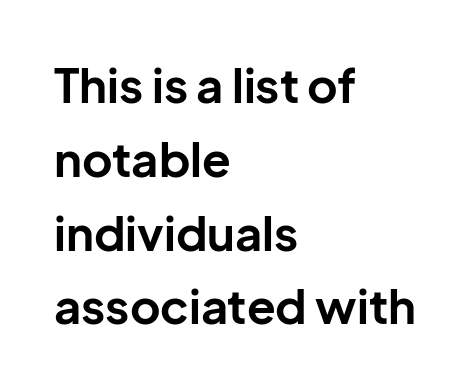
To sum up the face: it is a sans, with no serifs. The zone under the glyphs is completely vacant. Quick note: not italic, upright. The passage shown is emphatically bold.
